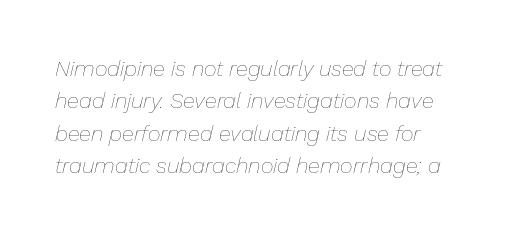
The image shows 22 px text type, italic (leaning right); set left-aligned, normal line spacing (1.47x), normal letter spacing, not underlined.
